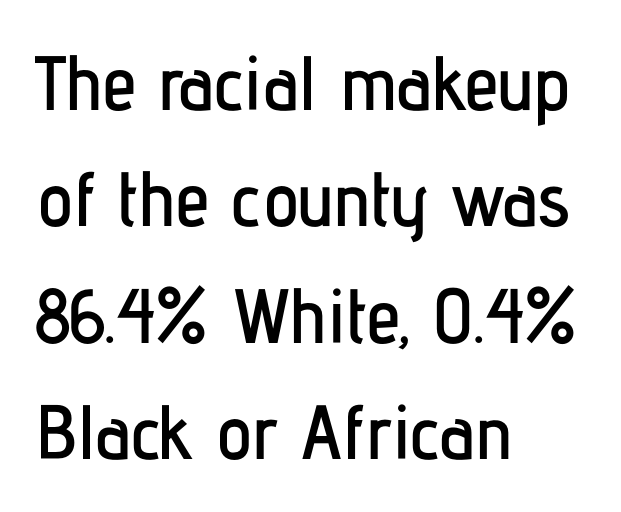
The image shows 77 px condensed sans-serif type, upright; set left-aligned, normal line spacing (1.51x), normal letter spacing, not underlined; low stroke contrast and a medium x-height.
